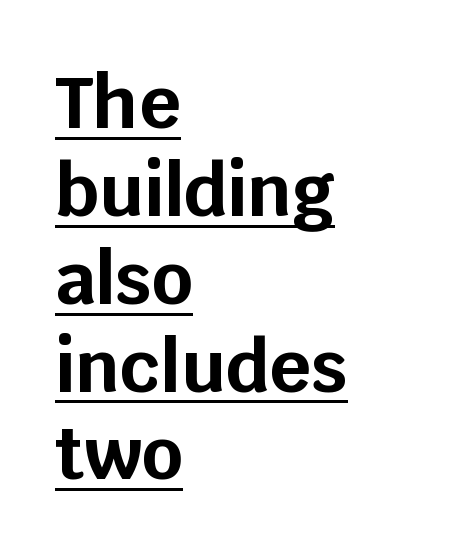
{"serif": "no", "italic": "no", "bold": "yes", "weight": "bold", "width": "normal", "stroke_contrast": "low", "x_height": "large", "monospaced": "no", "underline": "yes", "align": "left", "line_spacing_ratio": 1.22, "letter_spacing": "normal", "letter_spacing_em": 0.0, "glyph_px": 72}
